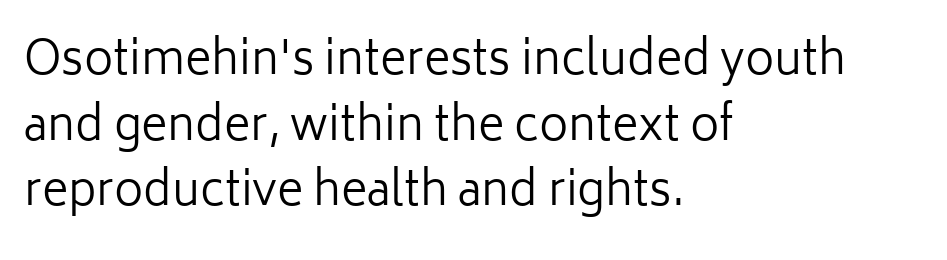
Quick note: not italic, upright. Letters have the restrained weight of plain body copy at most. These lines sit exactly where default settings would place them. A bare baseline throughout the passage.
